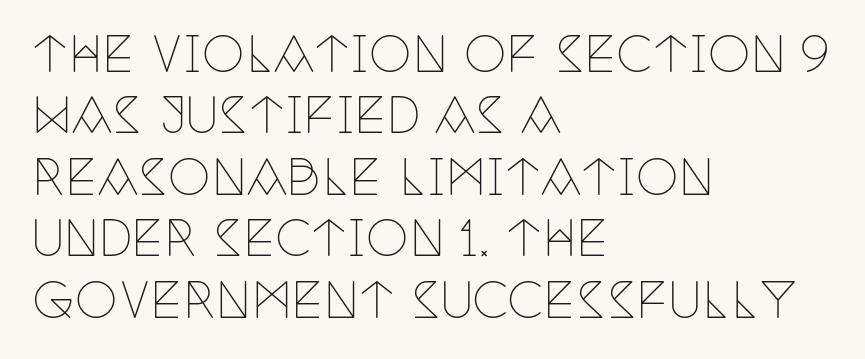
{"serif": "yes", "italic": "no", "bold": "no", "weight": "thin", "width": "condensed", "stroke_contrast": "low", "x_height": "large", "monospaced": "no", "underline": "no", "align": "left", "line_spacing": "normal", "line_spacing_ratio": 1.28, "letter_spacing": "normal", "letter_spacing_em": 0.0, "glyph_px": 48}
